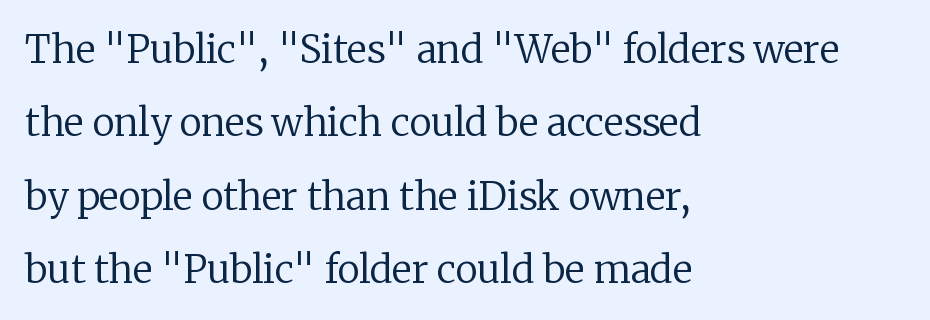
The image shows 38 px regular-weight serif type, upright; set left-aligned, loose line spacing (1.93x), normal letter spacing, not underlined; low stroke contrast and a medium x-height.
